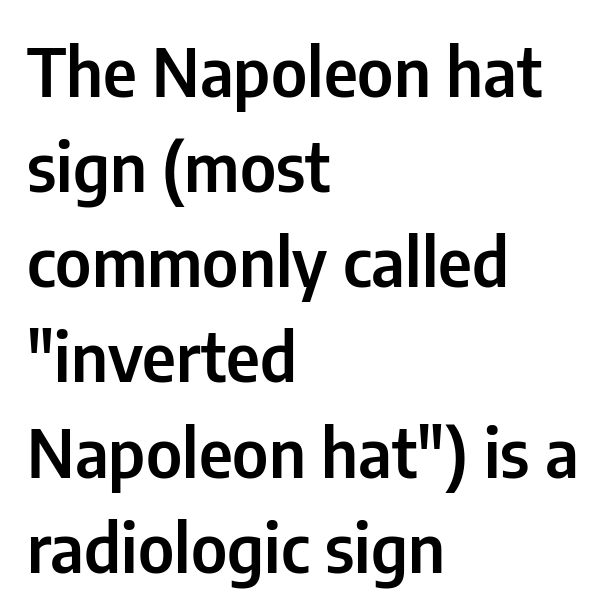
Has an underline been added? It has not. Nobody touched the tracking dial on this one. The specimen reads as upright at a glance. To sum up the face: it is a sans, with no serifs.
